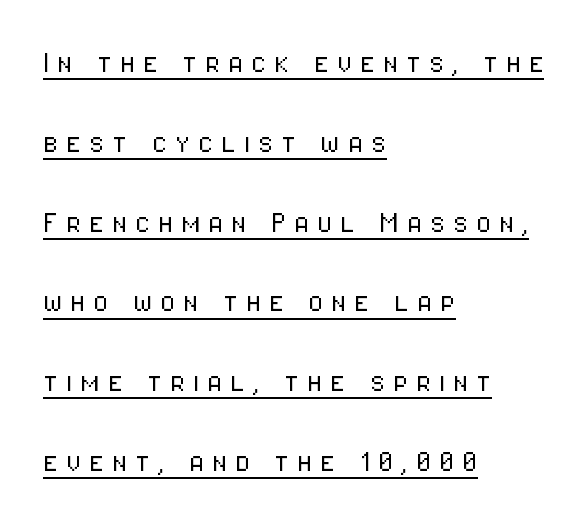
One glance says open: line gaps are wider than usual. Which margin do the lines hug? The left one — the right edge is uneven. Typographically, this falls in the sans-serif category. Between one letter and the next there's a generous, obvious gap.
